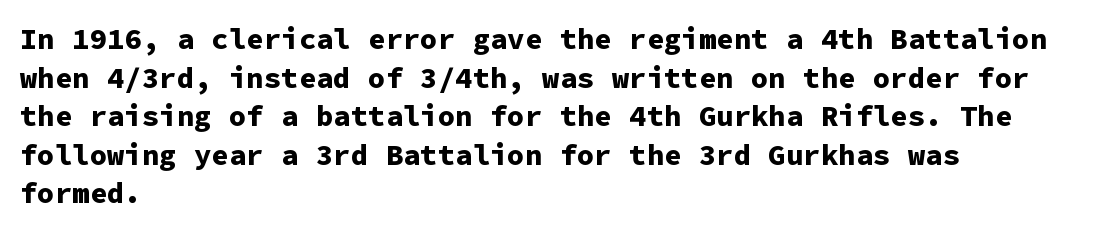
{"serif": "no", "italic": "no", "bold": "yes", "weight": "bold", "width": "normal", "stroke_contrast": "low", "x_height": "medium", "monospaced": "yes", "underline": "no", "align": "left", "line_spacing": "normal", "line_spacing_ratio": 1.33, "letter_spacing": "normal", "letter_spacing_em": 0.0, "glyph_px": 29}
